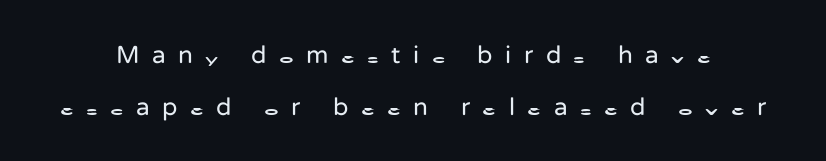
The image shows 25 px text type, upright; set loose line spacing (2.1x), unusually wide letter spacing (+0.5 em), not underlined.
